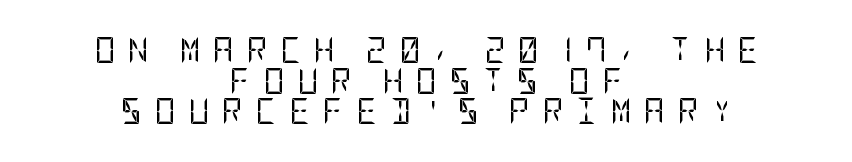
{"italic": "no", "bold": "no", "underline": "no", "align": "center", "line_spacing_ratio": 1.18, "letter_spacing": "wide", "letter_spacing_em": 0.48, "glyph_px": 26}
